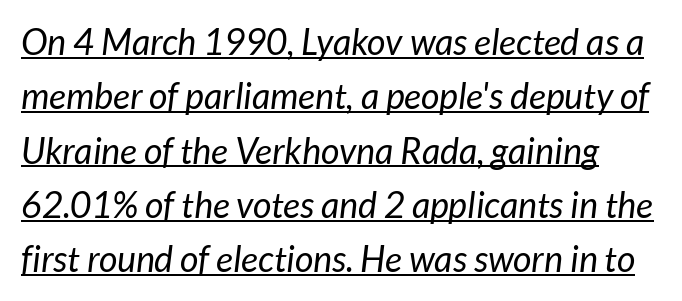
{"serif": "no", "bold": "no", "weight": "regular", "width": "normal", "stroke_contrast": "low", "x_height": "medium", "monospaced": "no", "underline": "yes", "line_spacing": "normal", "line_spacing_ratio": 1.51, "letter_spacing": "normal", "letter_spacing_em": 0.0, "glyph_px": 36}
